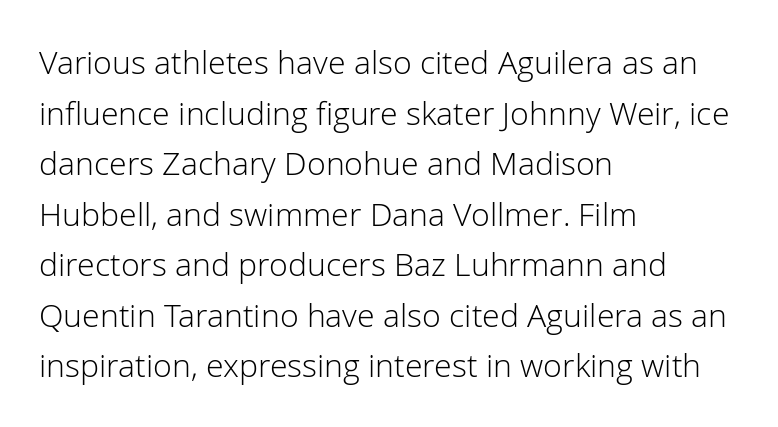
{"serif": "no", "italic": "no", "bold": "no", "weight": "light", "width": "normal", "stroke_contrast": "low", "x_height": "medium", "monospaced": "no", "underline": "no", "align": "left", "line_spacing": "normal", "line_spacing_ratio": 1.58, "letter_spacing": "normal", "letter_spacing_em": 0.0, "glyph_px": 32}
